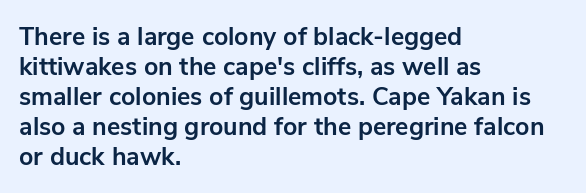
Default kerning and tracking; the words read as compact shapes. The letters stand upright; this is a roman face. Pretty heavy lettering here — definitely bold. The words here are not underlined.
